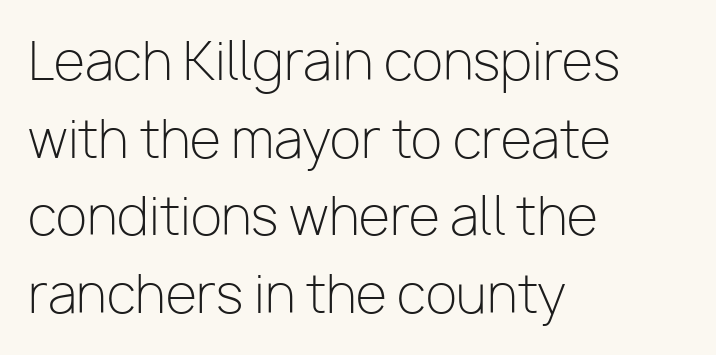
You can tell it's not italic because the verticals are truly vertical. The zone under the glyphs is completely vacant. Words appear dense and cohesive because spacing is normal. This sample is left-justified, so line endings fall wherever the words run out. Varying glyph widths throughout — classic text-font behaviour. The text was rendered using a sans face with plain stroke endings.
